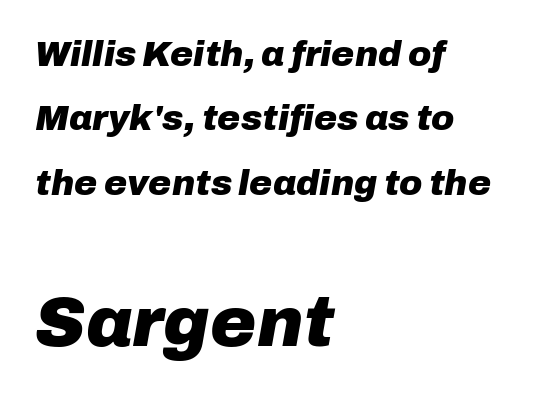
Any mark beneath the type? The region is blank. The typesetting leans heavy: a genuine bold. The composition opens small and finishes big. Glyph-to-glyph distance matches everyday printed text. Characters are canted at an angle relative to the baseline's perpendicular. The face used here is proportionally spaced, like ordinary book or web type.
